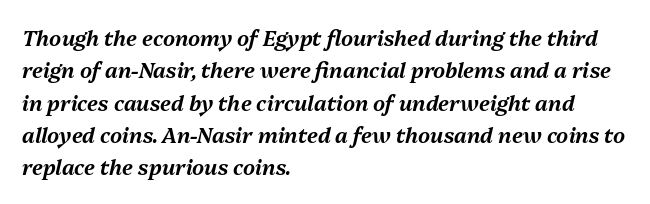
{"italic": "yes", "lean": "right", "slant_degrees": 13, "underline": "no", "align": "left", "line_spacing": "normal", "line_spacing_ratio": 1.54, "letter_spacing": "normal", "letter_spacing_em": 0.0, "glyph_px": 21}
